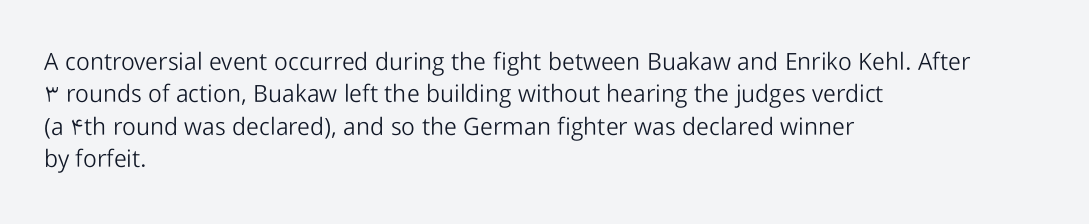
{"italic": "no", "bold": "no", "underline": "no", "align": "left", "line_spacing": "normal", "line_spacing_ratio": 1.35, "letter_spacing": "normal", "letter_spacing_em": 0.0, "glyph_px": 24}
